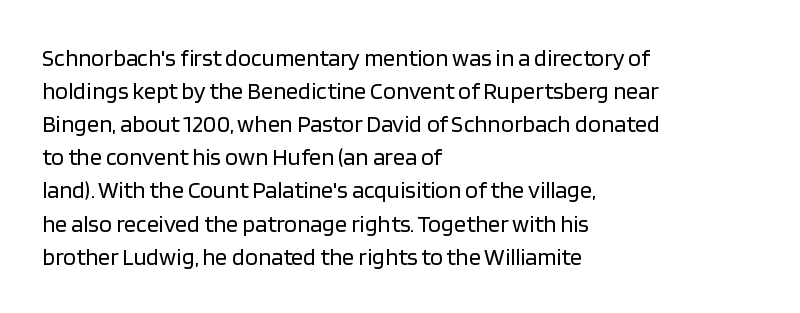
Horizontally, the lines are justified to the leading edge only. A roman cut, with each character standing at attention. The lines sit at an ordinary, default distance from one another. The font sits on the lighter half of the weight spectrum, regular included. Just letters on the line, the space beneath them empty. Standard letterfit; no display-style spreading of the glyphs.
